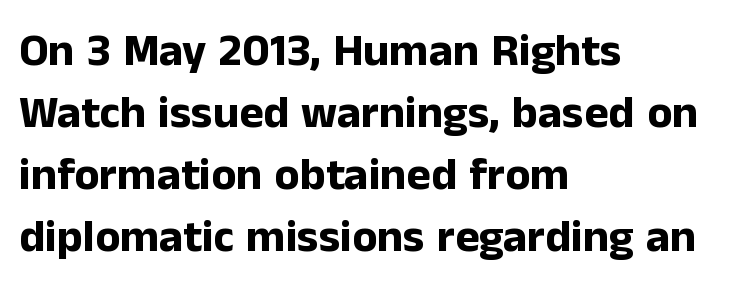
{"serif": "no", "italic": "no", "bold": "yes", "weight": "bold", "width": "normal", "stroke_contrast": "low", "x_height": "medium", "monospaced": "no", "underline": "no", "align": "left", "line_spacing": "normal", "line_spacing_ratio": 1.35, "letter_spacing": "normal", "letter_spacing_em": 0.0, "glyph_px": 46}
